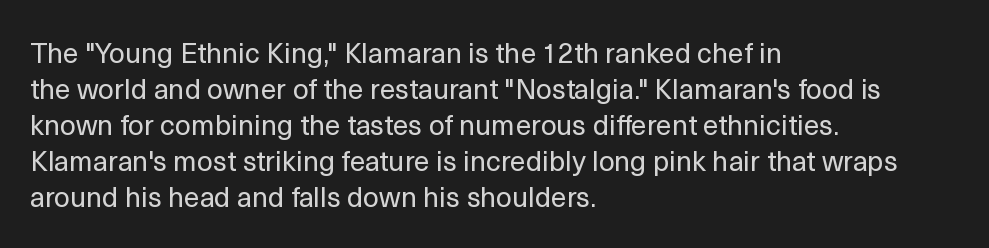
The image shows 28 px regular-weight sans-serif type, upright; set left-aligned, normal line spacing (1.29x), normal letter spacing, not underlined; a medium x-height.
